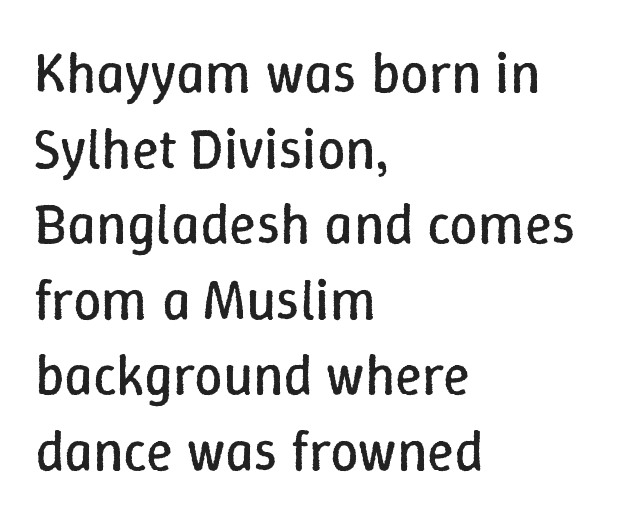
Inter-character spacing is left at the font's built-in metrics. Caption: face not bold, strokes unweighted. Underline: absent. The paragraph shown leans on its left margin.
